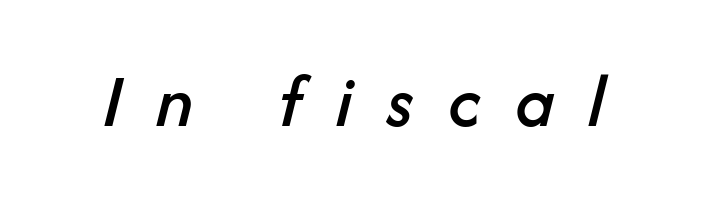
Q: Is the text italic (slanted)? A: Yes, it leans right by about 14 degrees.
Q: Is the text underlined? A: No.
Q: Is the spacing between letters normal or unusually wide? A: Unusually wide.
Q: Width (condensed, normal, or wide)? A: Normal.
Q: Stroke contrast? A: Low.
Q: x-height? A: Medium.
Q: Monospaced? A: No.
